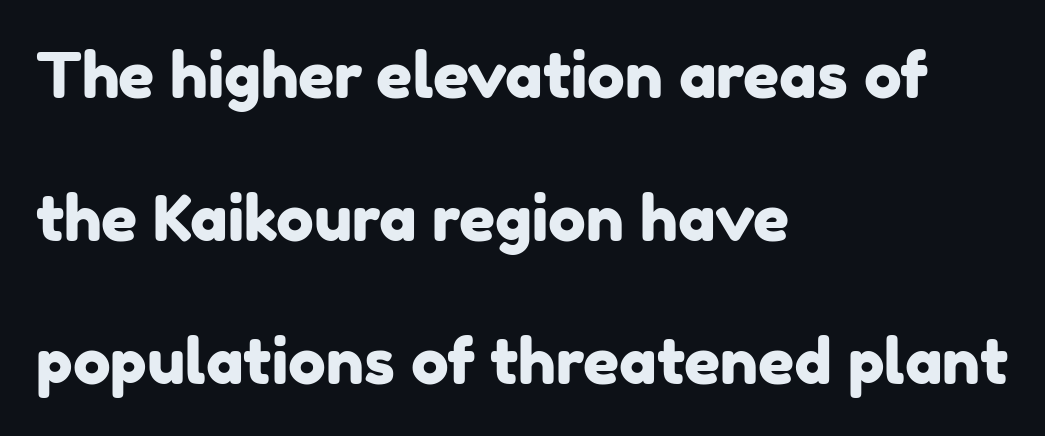
Q: Is the typeface a serif or a sans-serif typeface? A: Sans-serif.
Q: Is the text underlined? A: No.
Q: How is the paragraph aligned? A: Left-aligned.
Q: Is the spacing between letters normal or unusually wide? A: Normal.
Q: Is the spacing between lines tight, normal or loose? A: Loose.
Q: Width (condensed, normal, or wide)? A: Normal.
Q: Stroke contrast? A: Low.
Q: x-height? A: Medium.
Q: Monospaced? A: No.
